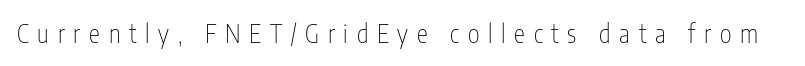
{"italic": "no", "bold": "no", "underline": "no", "letter_spacing": "wide", "letter_spacing_em": 0.35, "glyph_px": 25}
